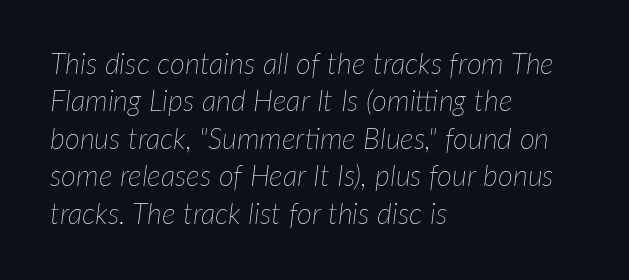
The image shows 29 px thin type, italic (leaning right); set left-aligned, normal line spacing (1.29x), normal letter spacing, not underlined; low stroke contrast and a medium x-height.
